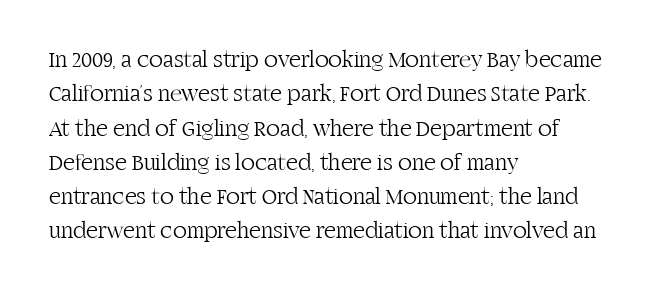
Q: Is the text bold? A: No.
Q: Is the text italic (slanted)? A: No, it is upright.
Q: Is the text underlined? A: No.
Q: How is the paragraph aligned? A: Left-aligned.
Q: Is the spacing between letters normal or unusually wide? A: Normal.
Q: Is the spacing between lines tight, normal or loose? A: Normal.
